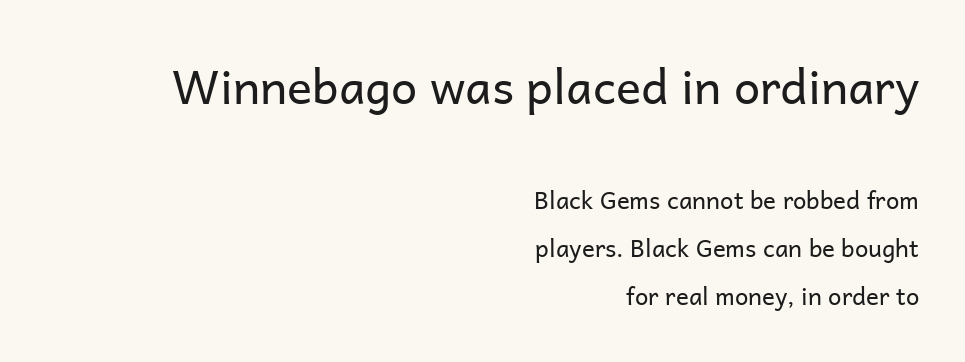
Q: Is the text bold? A: No.
Q: Is the text italic (slanted)? A: No, it is upright.
Q: Is the typeface a serif or a sans-serif typeface? A: Sans-serif.
Q: Is the text underlined? A: No.
Q: How is the paragraph aligned? A: Right-aligned.
Q: Is the spacing between letters normal or unusually wide? A: Normal.
Q: Is the spacing between lines tight, normal or loose? A: Loose.
Q: Which block of text is set in a larger size, the first (top) or the second (bottom)? A: The first (top) one.
Q: Width (condensed, normal, or wide)? A: Normal.
Q: Stroke contrast? A: Low.
Q: x-height? A: Medium.
Q: Monospaced? A: No.
